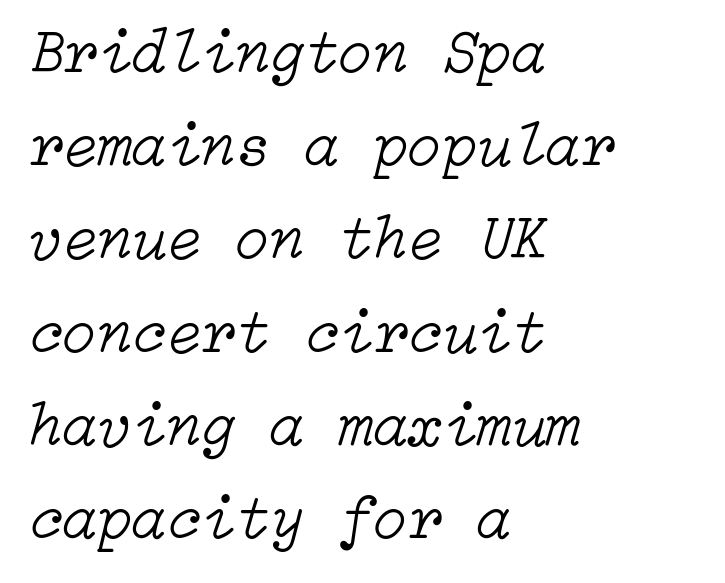
{"italic": "yes", "lean": "right", "slant_degrees": 15, "bold": "no", "weight": "light", "width": "normal", "stroke_contrast": "low", "x_height": "medium", "underline": "no", "align": "left", "line_spacing": "normal", "line_spacing_ratio": 1.48, "letter_spacing": "normal", "letter_spacing_em": 0.0, "glyph_px": 63}
